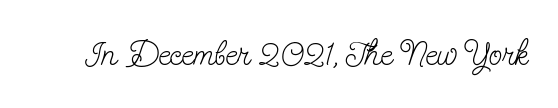
{"serif": "yes", "bold": "no", "weight": "light", "width": "condensed", "stroke_contrast": "low", "x_height": "small", "monospaced": "no", "underline": "no", "letter_spacing": "normal", "letter_spacing_em": 0.0, "glyph_px": 35}
